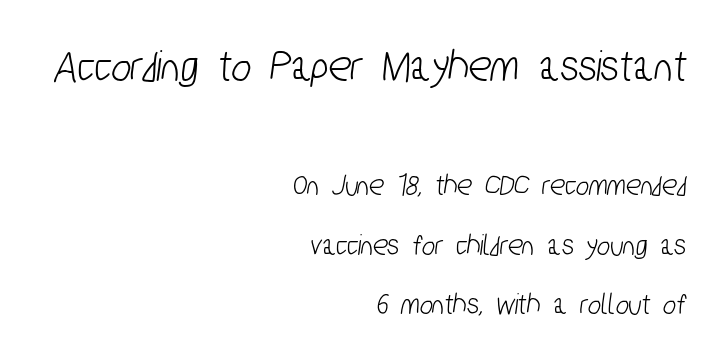
Q: Is the typeface a serif or a sans-serif typeface? A: Sans-serif.
Q: Is the text underlined? A: No.
Q: How is the paragraph aligned? A: Right-aligned.
Q: Is the spacing between letters normal or unusually wide? A: Normal.
Q: Is the spacing between lines tight, normal or loose? A: Loose.
Q: Which block of text is set in a larger size, the first (top) or the second (bottom)? A: The first (top) one.
Q: Width (condensed, normal, or wide)? A: Condensed.
Q: Stroke contrast? A: Low.
Q: x-height? A: Medium.
Q: Monospaced? A: No.
